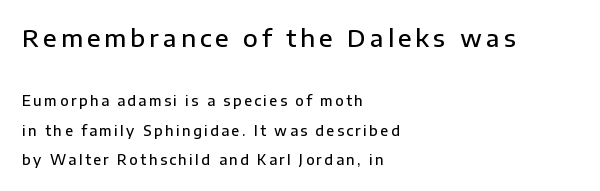
The image shows 24 px text type, upright; set left-aligned, loose line spacing (2.09x), not underlined; the first (top) block is 1.71x larger.
